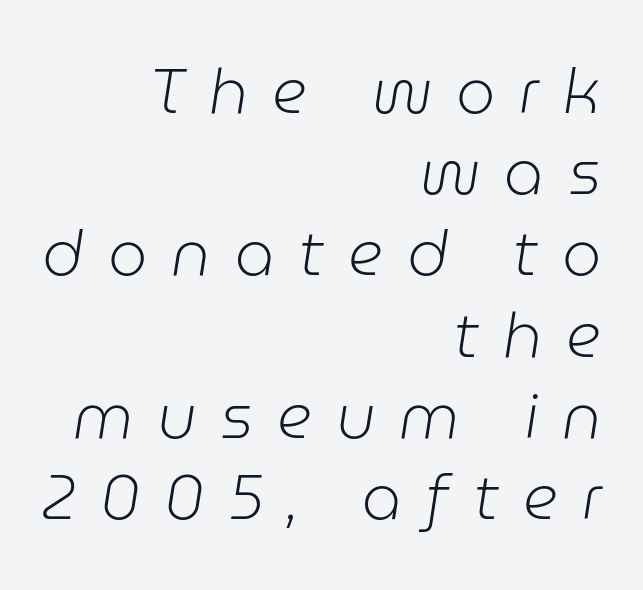
{"italic": "yes", "lean": "right", "slant_degrees": 9, "bold": "no", "weight": "light", "width": "normal", "stroke_contrast": "low", "x_height": "medium", "monospaced": "no", "underline": "no", "align": "right", "line_spacing": "normal", "line_spacing_ratio": 1.31, "letter_spacing": "wide", "letter_spacing_em": 0.39, "glyph_px": 62}
